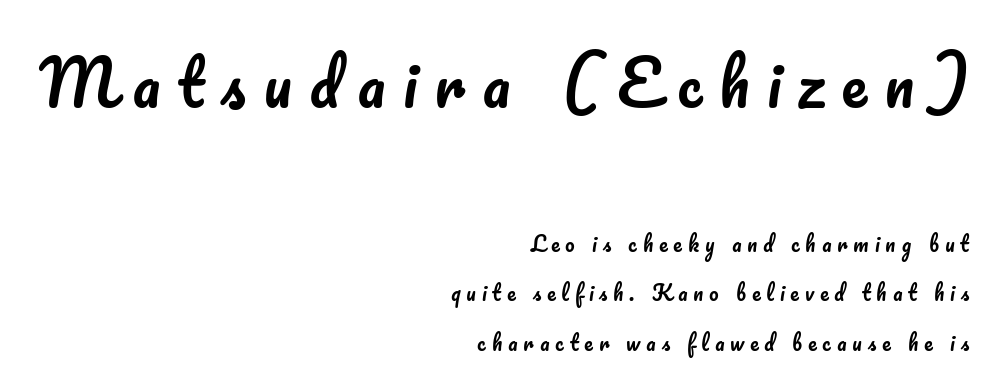
{"width": "normal", "stroke_contrast": "low", "x_height": "small", "monospaced": "no", "underline": "no", "align": "right", "line_spacing": "loose", "line_spacing_ratio": 2.37, "letter_spacing": "wide", "letter_spacing_em": 0.28, "larger_block": "first", "size_ratio": 2.95, "glyph_px": 62}
